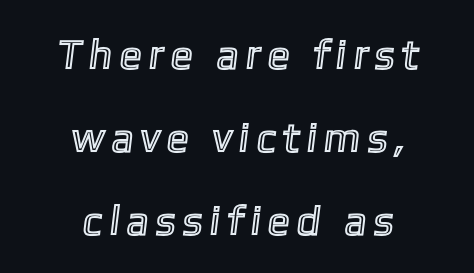
The image shows 41 px condensed type; set centered, loose line spacing (2.02x), unusually wide letter spacing (+0.25 em), not underlined; a medium x-height.
